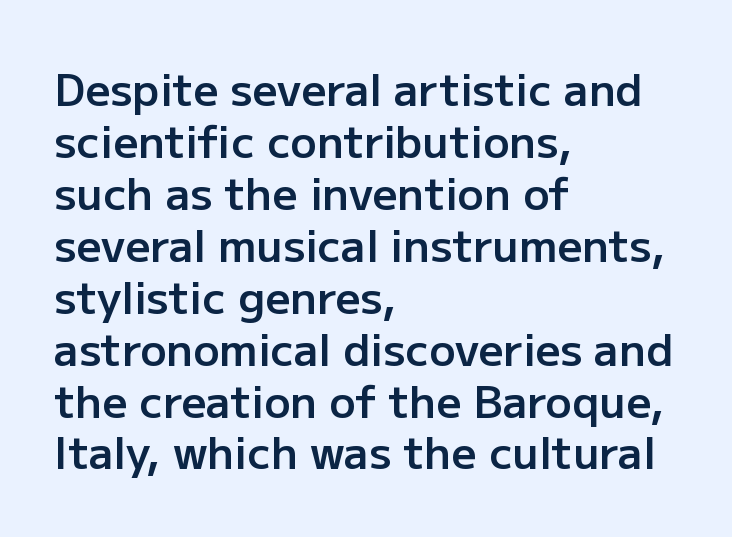
The letters advance in unequal steps, a hallmark of proportional type. I'd call this a sans setting — the letters go barefoot. Firm but not heavy-handed strokes: this text is semibold. Posture: straight, roman, zero tilt. Decoration check: the copy has no underline.
